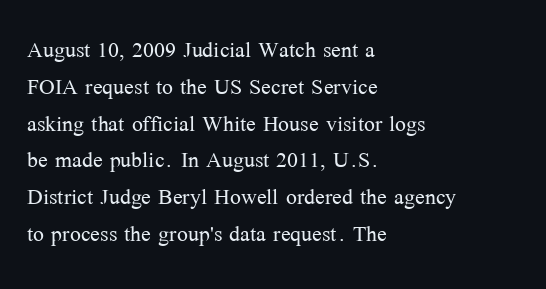
The face used here is seriffed, in the tradition of book romans. A student would call this left alignment; a typographer would say flush left, rag right. Do the characters align in a grid? No, the font is proportional. No italicization has been applied; the sample stays upright. In terms of leading, this rendering sits right in the middle. The typeface has the unassuming heft of standard copy or less.
